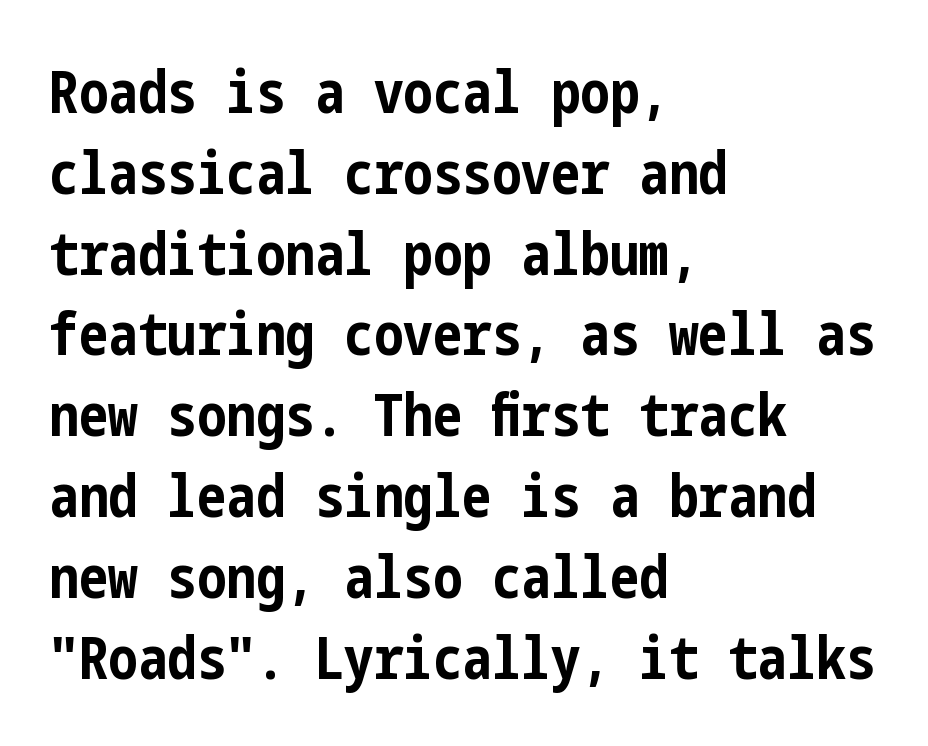
The words here are not underlined. This sample uses a sans-serif face. Characters follow at the spacing the type designer built in. Emphasis by weight is at full strength: bold. Quick note: interline space is typical. This is roman type, the default non-slanted kind.
